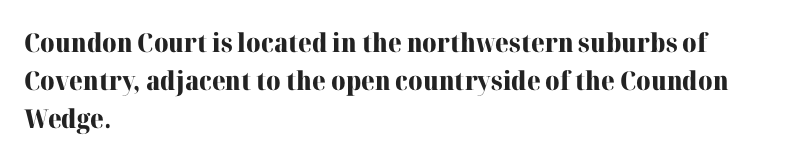
{"italic": "no", "bold": "yes", "underline": "no", "align": "left", "line_spacing": "normal", "line_spacing_ratio": 1.47, "letter_spacing": "normal", "letter_spacing_em": 0.0, "glyph_px": 26}
